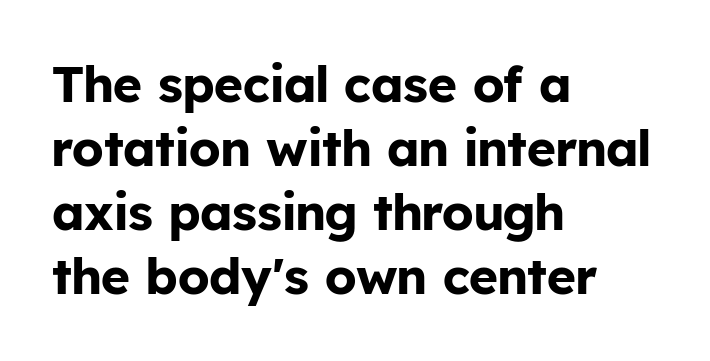
Q: Is the text bold? A: Yes.
Q: Is the text italic (slanted)? A: No, it is upright.
Q: Is the typeface a serif or a sans-serif typeface? A: Sans-serif.
Q: Is the text underlined? A: No.
Q: How is the paragraph aligned? A: Left-aligned.
Q: Is the spacing between letters normal or unusually wide? A: Normal.
Q: Is the spacing between lines tight, normal or loose? A: Normal.
Q: Width (condensed, normal, or wide)? A: Normal.
Q: Stroke contrast? A: Low.
Q: x-height? A: Medium.
Q: Monospaced? A: No.
